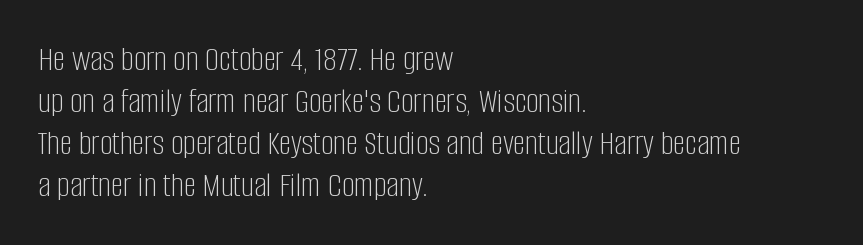
Q: Is the text bold? A: No.
Q: Is the text italic (slanted)? A: No, it is upright.
Q: Is the typeface a serif or a sans-serif typeface? A: Sans-serif.
Q: Is the text underlined? A: No.
Q: How is the paragraph aligned? A: Left-aligned.
Q: Is the spacing between letters normal or unusually wide? A: Normal.
Q: Width (condensed, normal, or wide)? A: Condensed.
Q: Stroke contrast? A: Low.
Q: x-height? A: Large.
Q: Monospaced? A: No.
